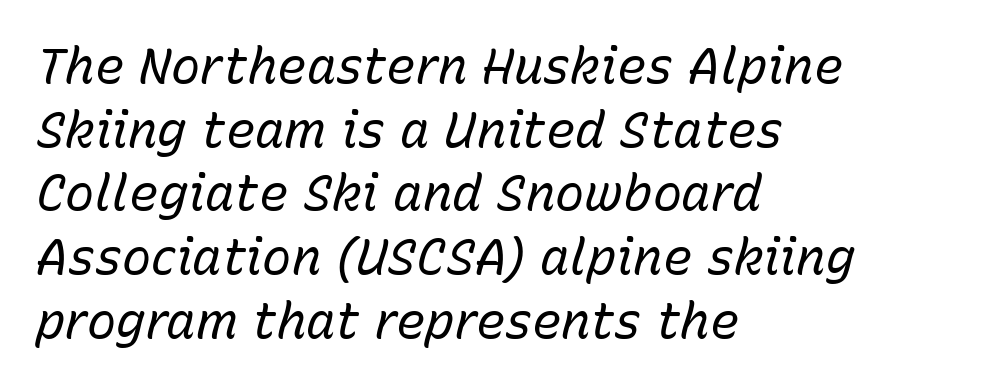
{"italic": "yes", "lean": "right", "slant_degrees": 15, "bold": "no", "weight": "regular", "width": "normal", "stroke_contrast": "low", "x_height": "medium", "monospaced": "no", "underline": "no", "align": "left", "line_spacing": "normal", "line_spacing_ratio": 1.3, "letter_spacing": "normal", "letter_spacing_em": 0.0, "glyph_px": 49}
